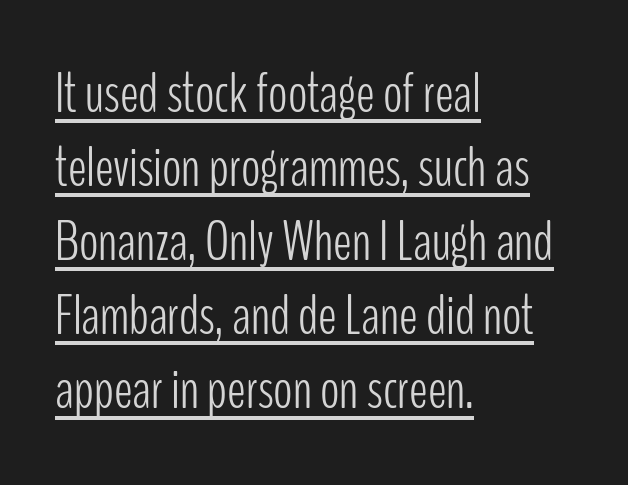
{"serif": "no", "italic": "no", "bold": "no", "weight": "light", "width": "condensed", "stroke_contrast": "low", "x_height": "medium", "monospaced": "no", "underline": "yes", "align": "left", "line_spacing": "normal", "line_spacing_ratio": 1.3, "letter_spacing": "normal", "letter_spacing_em": 0.0, "glyph_px": 57}
